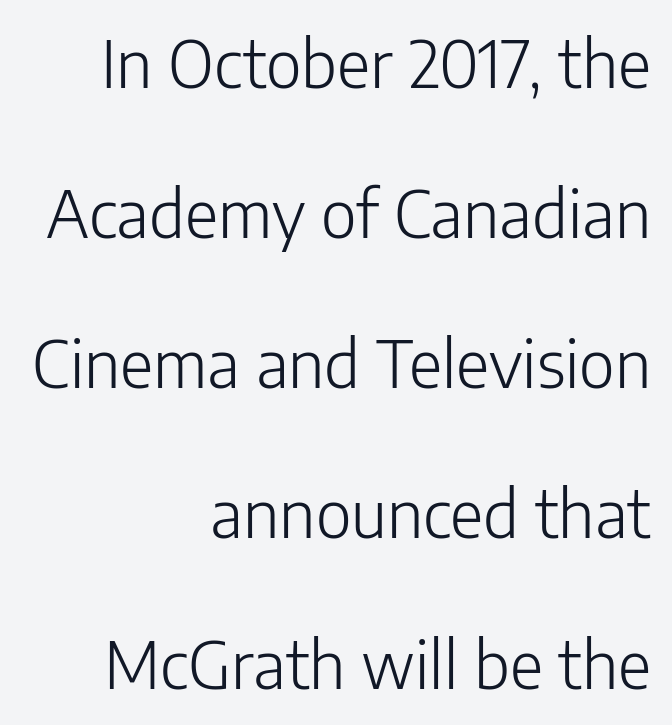
Q: Is the text bold? A: No.
Q: Is the text italic (slanted)? A: No, it is upright.
Q: Is the typeface a serif or a sans-serif typeface? A: Sans-serif.
Q: Is the text underlined? A: No.
Q: How is the paragraph aligned? A: Right-aligned.
Q: Is the spacing between letters normal or unusually wide? A: Normal.
Q: Is the spacing between lines tight, normal or loose? A: Loose.
Q: Width (condensed, normal, or wide)? A: Normal.
Q: Stroke contrast? A: Low.
Q: x-height? A: Medium.
Q: Monospaced? A: No.
